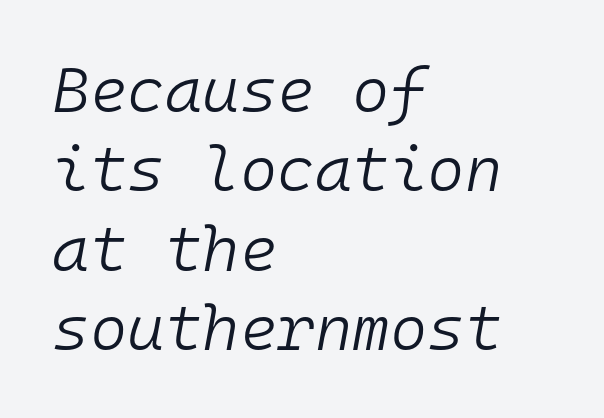
Bold? No — there's no thickening of the strokes. Slant detected: the letters are inclined. The glyphs are unaccompanied by any horizontal stroke below them. Glyph-to-glyph distance matches everyday printed text.
